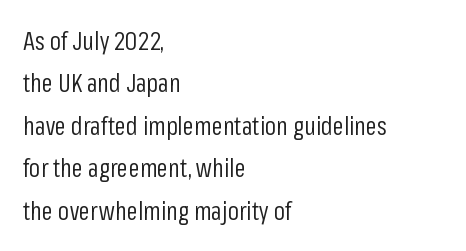
The image shows 25 px text type, upright; set left-aligned, normal line spacing (1.7x), normal letter spacing, not underlined.
